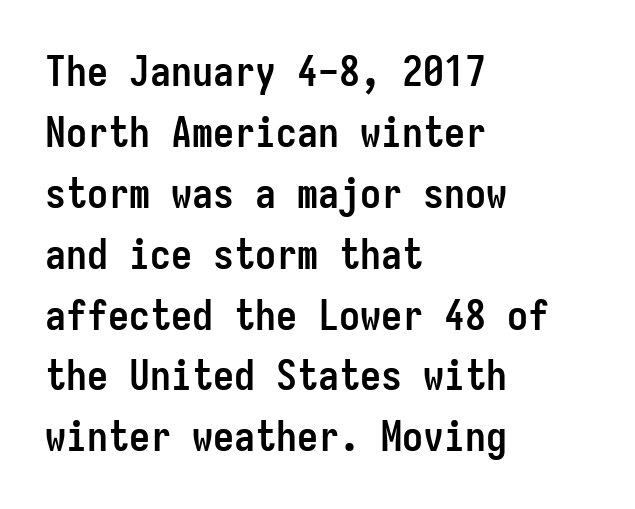
The image shows 42 px semibold, condensed sans-serif type, upright, monospaced; set left-aligned, normal line spacing (1.45x), normal letter spacing, not underlined; low stroke contrast and a medium x-height.
